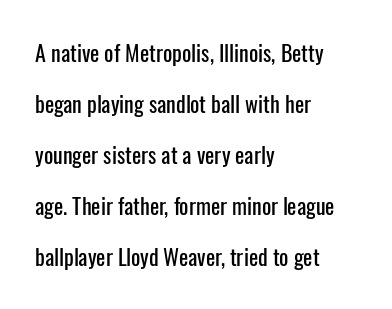
The image shows 22 px text type, upright; set left-aligned, loose line spacing (2.32x), normal letter spacing, not underlined.
